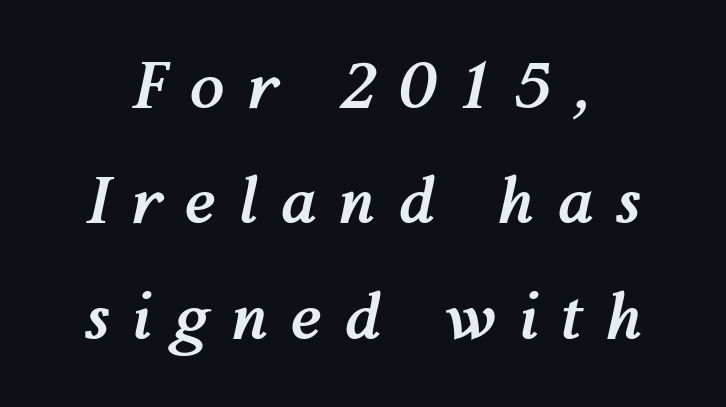
Posture: slanted. Here the designer chose a conventional face with non-uniform glyph widths. Clear beneath every line of the passage. Inter-character spacing is expanded well beyond the font's built-in metrics.
